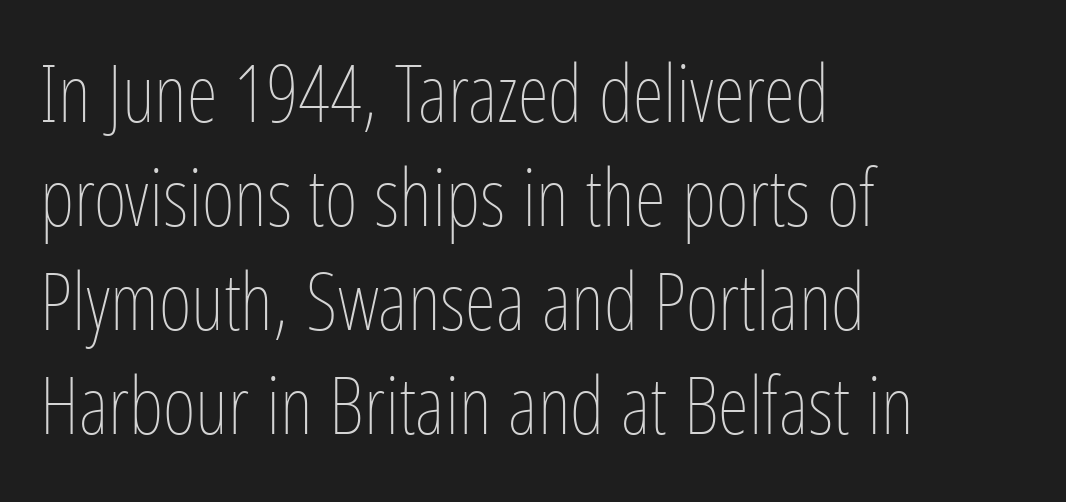
{"italic": "no", "bold": "no", "weight": "thin", "width": "condensed", "stroke_contrast": "low", "x_height": "medium", "monospaced": "no", "underline": "no", "align": "left", "line_spacing": "normal", "line_spacing_ratio": 1.3, "letter_spacing": "normal", "letter_spacing_em": 0.0, "glyph_px": 80}
